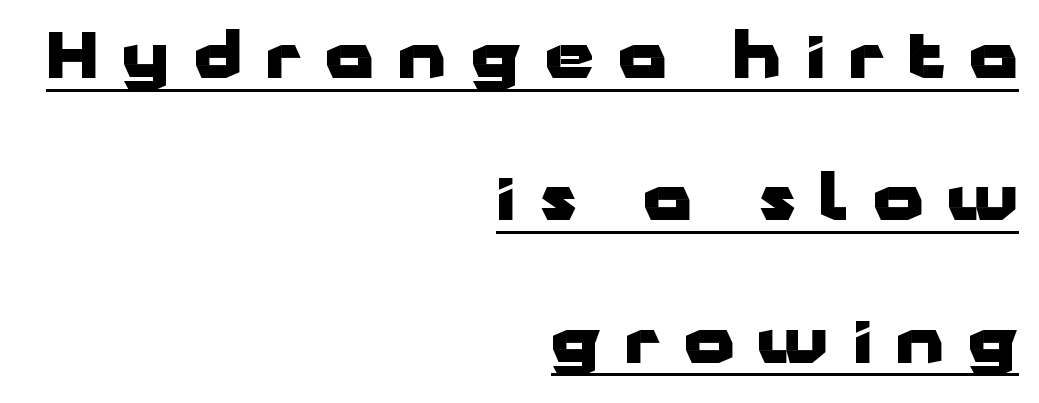
Horizontal alignment here is rightward, an uncommon choice for prose. No italicization has been applied; the sample stays upright. Each word looks stretched out because of the extra space between its letters. Every word sits above its own underline. In terms of leading, this rendering errs on the spacious side. These lines are rendered in a variable-pitch font.
